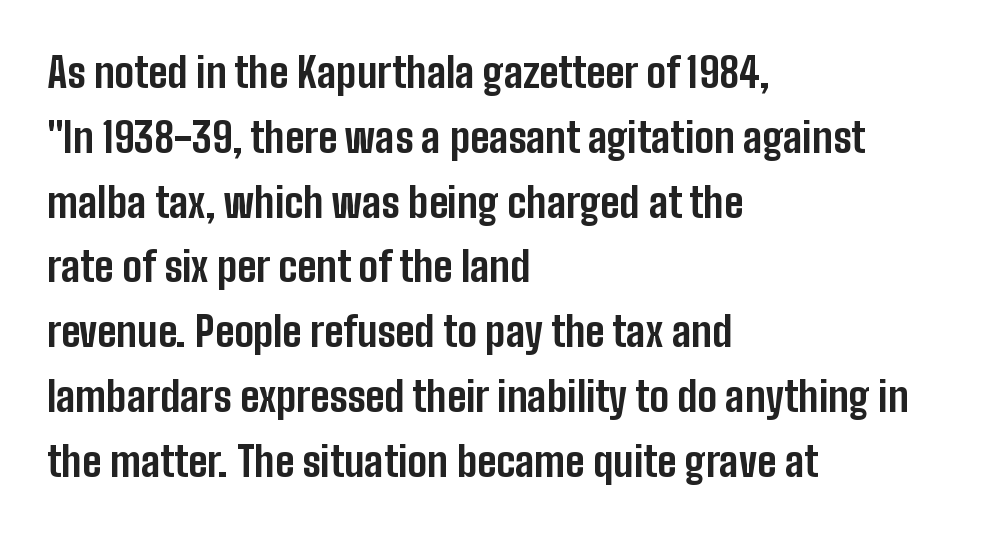
{"serif": "no", "italic": "no", "bold": "yes", "weight": "bold", "width": "condensed", "stroke_contrast": "low", "x_height": "medium", "monospaced": "no", "underline": "no", "align": "left", "line_spacing": "normal", "line_spacing_ratio": 1.58, "letter_spacing": "normal", "letter_spacing_em": 0.0, "glyph_px": 41}
